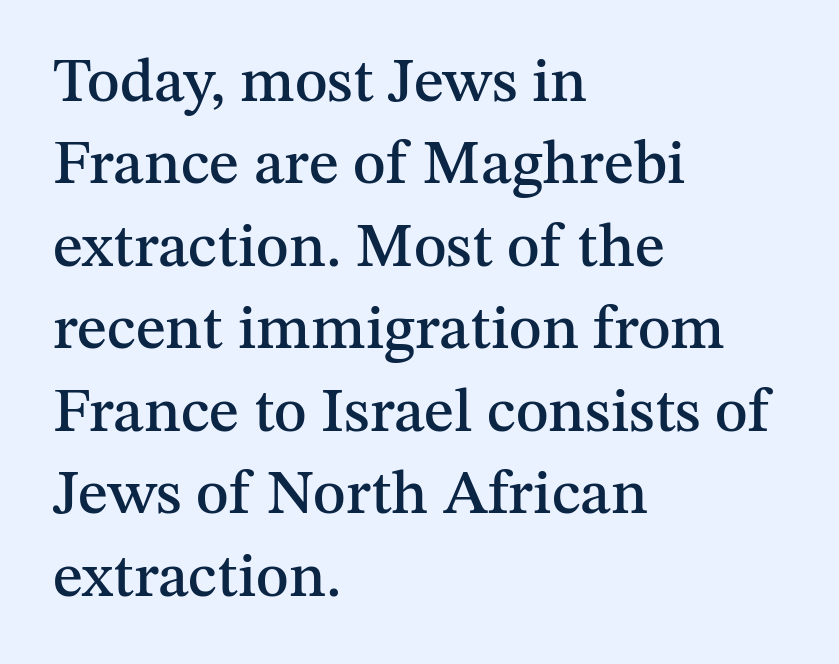
Q: Is the text italic (slanted)? A: No, it is upright.
Q: Is the typeface a serif or a sans-serif typeface? A: Serif.
Q: Is the text underlined? A: No.
Q: How is the paragraph aligned? A: Left-aligned.
Q: Is the spacing between letters normal or unusually wide? A: Normal.
Q: Is the spacing between lines tight, normal or loose? A: Normal.
Q: Width (condensed, normal, or wide)? A: Normal.
Q: Stroke contrast? A: Medium.
Q: x-height? A: Medium.
Q: Monospaced? A: No.
